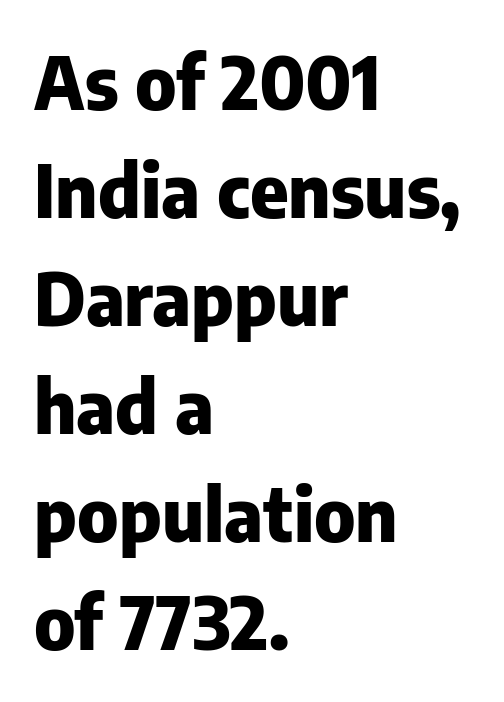
Descenders are the only things crossing below the line. Check where the strokes stop: nothing finishes them off — pure sans. Every character sits straight up, as roman type does. Students, this is bold: see how much ink each stroke carries. Each letter keeps its own natural width here, so spacing adapts to shape. The vertical gap from one line to the next is medium.
